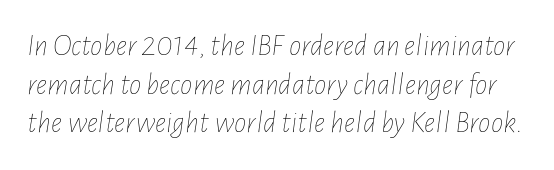
Nothing unusual about the tracking: characters are spaced as the font intends. The text carries the slant typical of an italic or oblique font. A bare baseline throughout the passage. Evenly set lines give the paragraph a standard silhouette. These lines are rendered in a variable-pitch font. Heft: none added — not bold.
